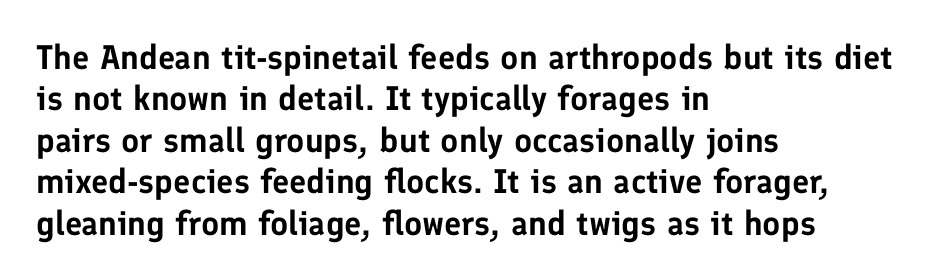
Q: Is the text italic (slanted)? A: No, it is upright.
Q: Is the typeface a serif or a sans-serif typeface? A: Sans-serif.
Q: Is the text underlined? A: No.
Q: How is the paragraph aligned? A: Left-aligned.
Q: Is the spacing between letters normal or unusually wide? A: Normal.
Q: Width (condensed, normal, or wide)? A: Normal.
Q: Stroke contrast? A: Low.
Q: x-height? A: Medium.
Q: Monospaced? A: No.
